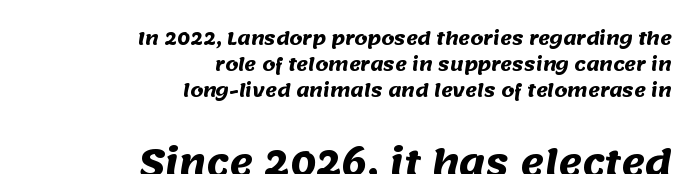
The image shows 36 px heavy sans-serif type; set right-aligned, normal line spacing (1.45x), normal letter spacing, not underlined; the second (bottom) block is 2.0x larger; medium stroke contrast and a large x-height.
